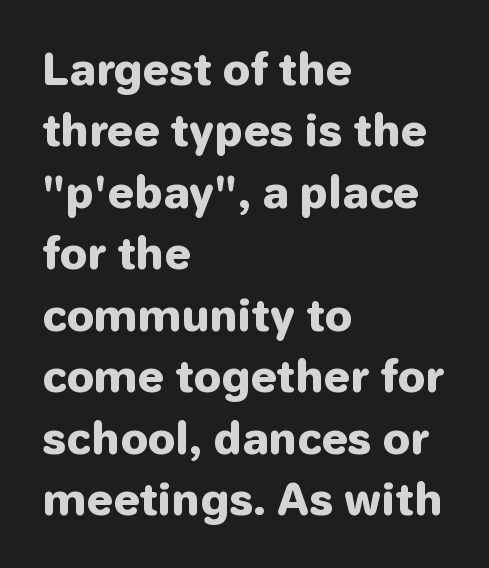
The image shows 43 px heavy sans-serif type, upright; set left-aligned, normal line spacing (1.43x), normal letter spacing, not underlined; low stroke contrast and a medium x-height.
